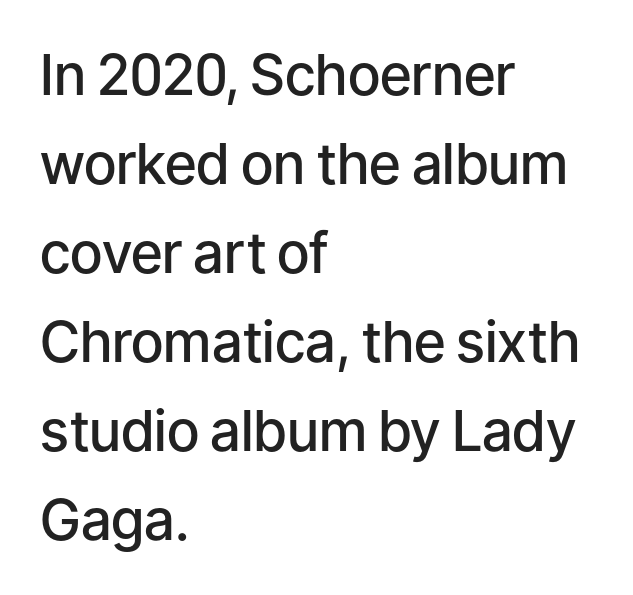
The image shows 56 px semibold sans-serif type, upright; set left-aligned, normal line spacing (1.59x), normal letter spacing, not underlined; low stroke contrast and a medium x-height.
